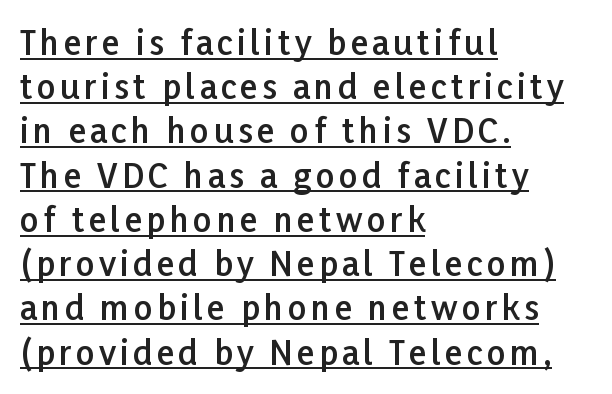
These lines were composed using upright roman letters. Has an underline been added? It has. How heavy is the stroke? Medium-heavy — a semibold, shy of bold. The typeface chosen for these lines omits serifs.
